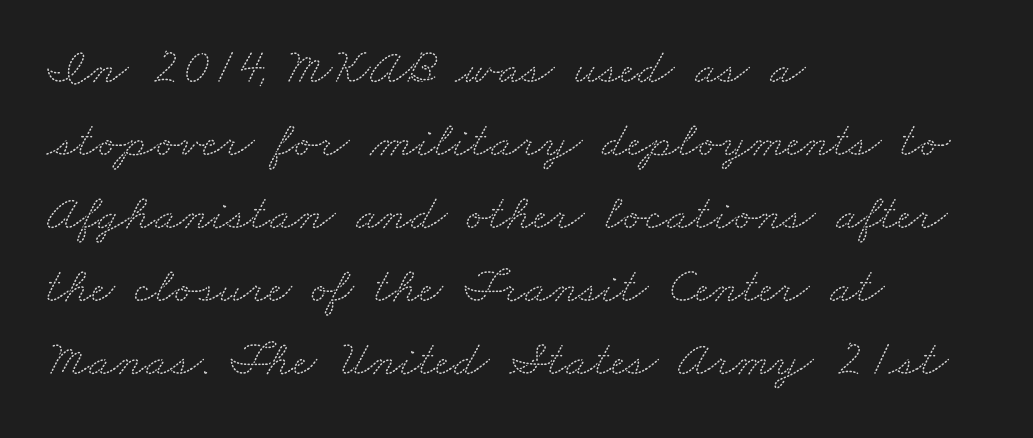
Nobody drew a line under any word here. Students, note that the glyphs here touch the page at normal intervals. Serifs: yes, visible at the terminals of the letterforms. A typesetter would call this proportional, since set widths differ per character.
